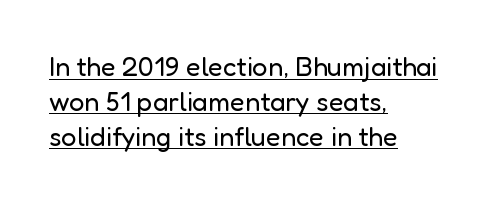
The image shows 27 px text type, upright; set left-aligned, normal line spacing (1.29x), normal letter spacing, underlined.
